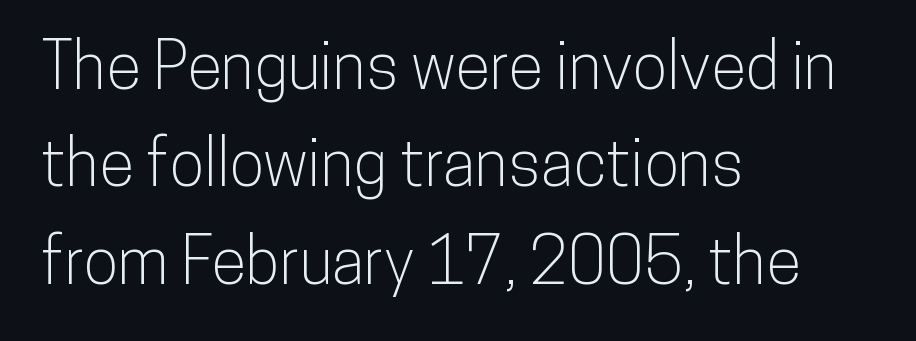
The image shows 64 px condensed sans-serif type, upright; set left-aligned, normal line spacing (1.52x), normal letter spacing, not underlined; low stroke contrast and a medium x-height.
